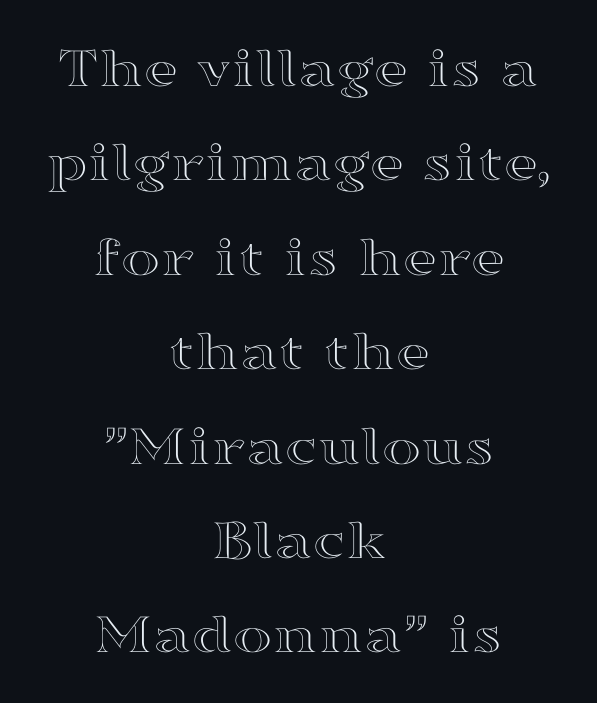
In terms of letterspacing, this is plain default setting. Honestly, there is no underline to notice here at all. Every row of glyphs is offset so its center matches the block's center. The axis of the letterforms is exactly vertical. A typesetter would call this leading conventional body-copy spacing.
